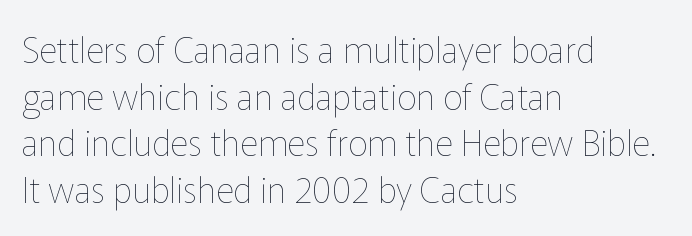
Q: Is the text bold? A: No.
Q: Is the text italic (slanted)? A: No, it is upright.
Q: Is the text underlined? A: No.
Q: How is the paragraph aligned? A: Left-aligned.
Q: Is the spacing between letters normal or unusually wide? A: Normal.
Q: Is the spacing between lines tight, normal or loose? A: Normal.
Q: Width (condensed, normal, or wide)? A: Normal.
Q: Stroke contrast? A: Low.
Q: x-height? A: Medium.
Q: Monospaced? A: No.
